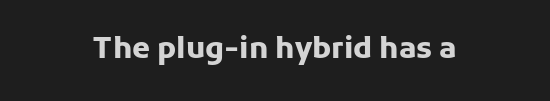
The image shows 29 px heavy sans-serif type, upright; set centered, normal letter spacing, not underlined; low stroke contrast and a medium x-height.
